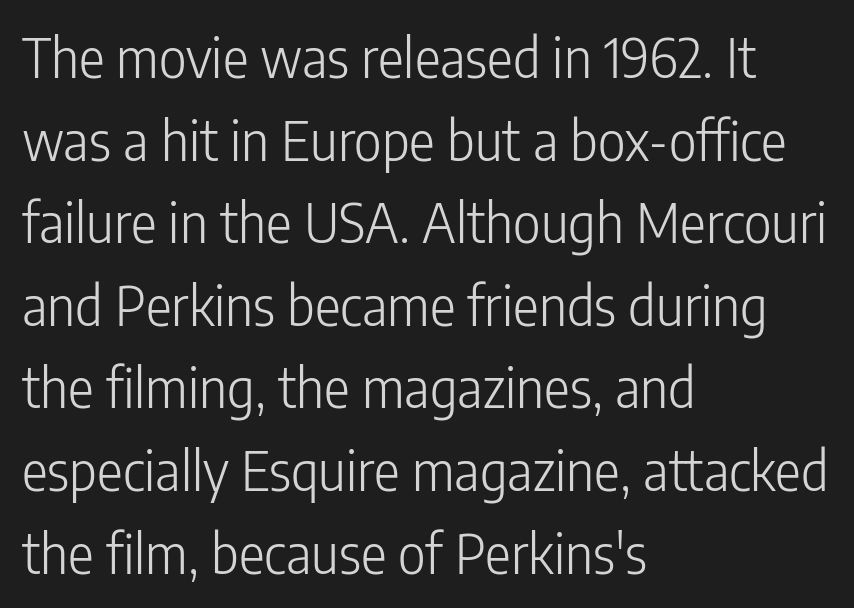
{"serif": "no", "italic": "no", "bold": "no", "weight": "light", "width": "condensed", "stroke_contrast": "low", "x_height": "medium", "monospaced": "no", "underline": "no", "align": "left", "line_spacing": "normal", "line_spacing_ratio": 1.53, "letter_spacing": "normal", "letter_spacing_em": 0.0, "glyph_px": 54}
